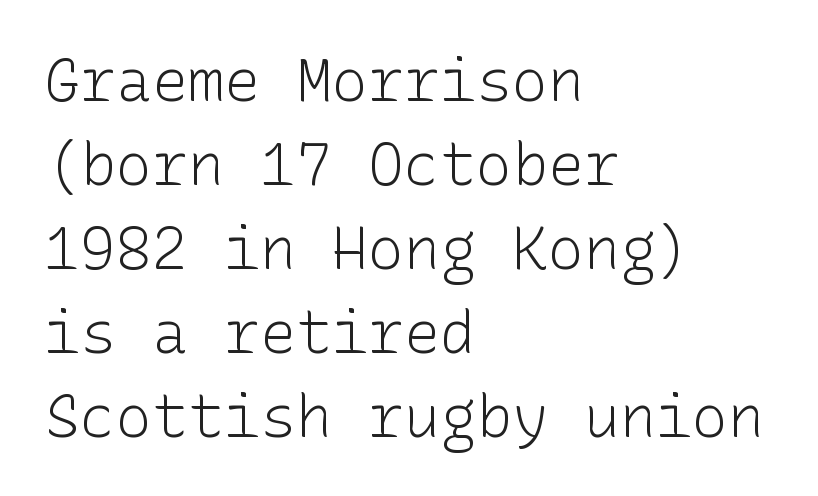
Q: Is the text bold? A: No.
Q: Is the text italic (slanted)? A: No, it is upright.
Q: Is the typeface a serif or a sans-serif typeface? A: Sans-serif.
Q: Is the text underlined? A: No.
Q: How is the paragraph aligned? A: Left-aligned.
Q: Is the spacing between letters normal or unusually wide? A: Normal.
Q: Is the spacing between lines tight, normal or loose? A: Normal.
Q: Width (condensed, normal, or wide)? A: Normal.
Q: Stroke contrast? A: Low.
Q: x-height? A: Medium.
